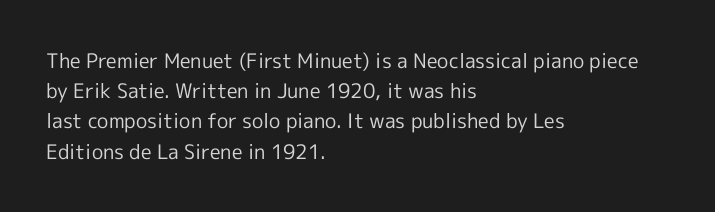
The image shows 20 px text type, upright; set left-aligned, normal line spacing (1.51x), normal letter spacing, not underlined.
